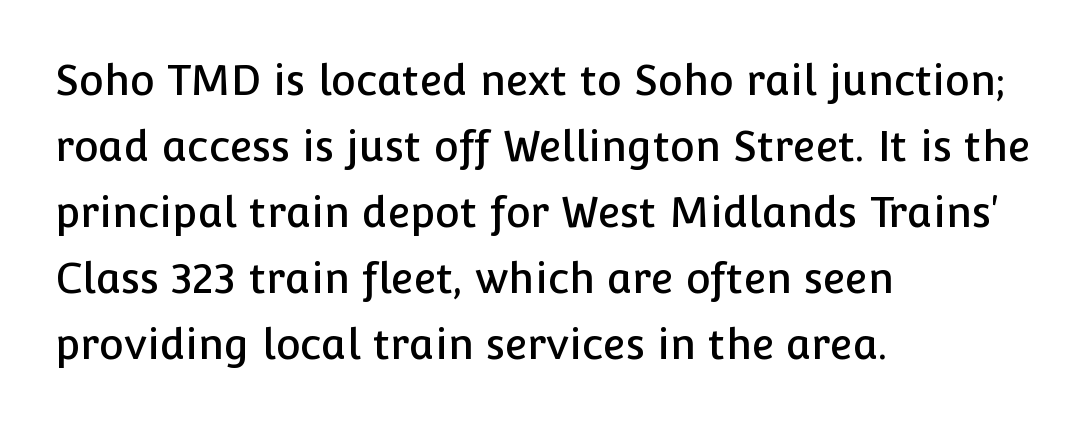
These lines are rendered in a variable-pitch font. The rendering keeps characters at their native spacing. A normal amount of white space separates one row of letters from the next. Are there feet on the stems? There aren't — it's a sans. Does the lettering tilt? It doesn't — this is upright. Underlining? Definitely not there.
